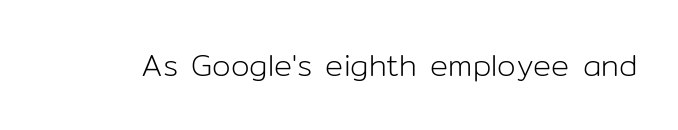
You can tell it's not italic because the verticals are truly vertical. Descender tails drop into unmarked territory. This is sans-serif lettering, the kind often seen on screens and signage. The passage shown is typed in a proportional face where columns would drift. Bold? No — there's no thickening of the strokes.
